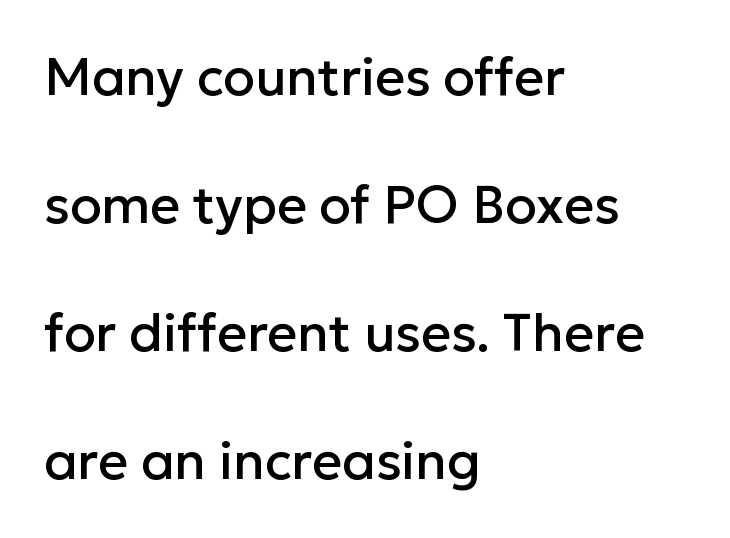
Note the varied advance widths — an 'i' is clearly narrower than an 'm'. The text was rendered using a sans face with plain stroke endings. Line spacing here is loose. Caption: standard tracking, unaltered.
